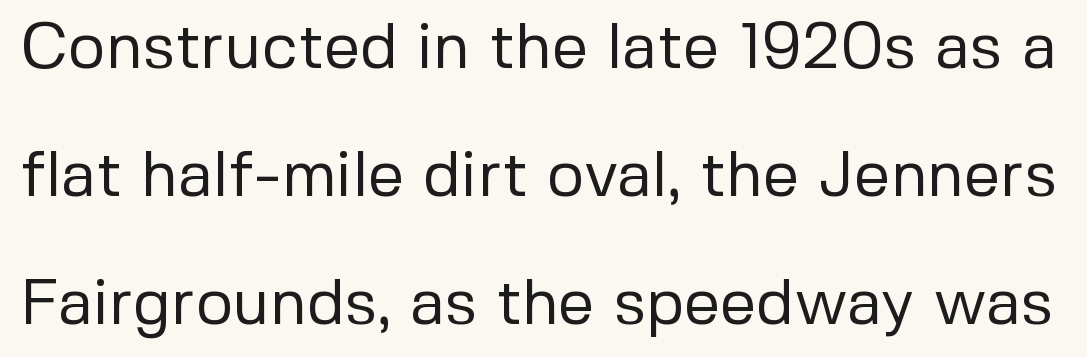
Q: Is the text bold? A: No.
Q: Is the text italic (slanted)? A: No, it is upright.
Q: Is the typeface a serif or a sans-serif typeface? A: Sans-serif.
Q: Is the text underlined? A: No.
Q: Is the spacing between letters normal or unusually wide? A: Normal.
Q: Is the spacing between lines tight, normal or loose? A: Loose.
Q: Width (condensed, normal, or wide)? A: Normal.
Q: Stroke contrast? A: Low.
Q: x-height? A: Medium.
Q: Monospaced? A: No.
